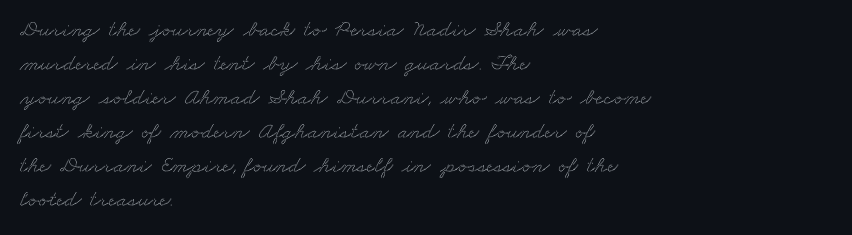
Q: Is the text underlined? A: No.
Q: How is the paragraph aligned? A: Left-aligned.
Q: Is the spacing between letters normal or unusually wide? A: Normal.
Q: Is the spacing between lines tight, normal or loose? A: Normal.
